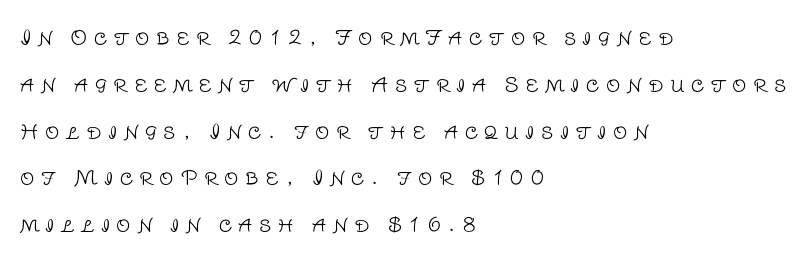
{"bold": "no", "underline": "no", "align": "left", "line_spacing": "loose", "line_spacing_ratio": 2.34, "letter_spacing": "wide", "letter_spacing_em": 0.33, "glyph_px": 20}
